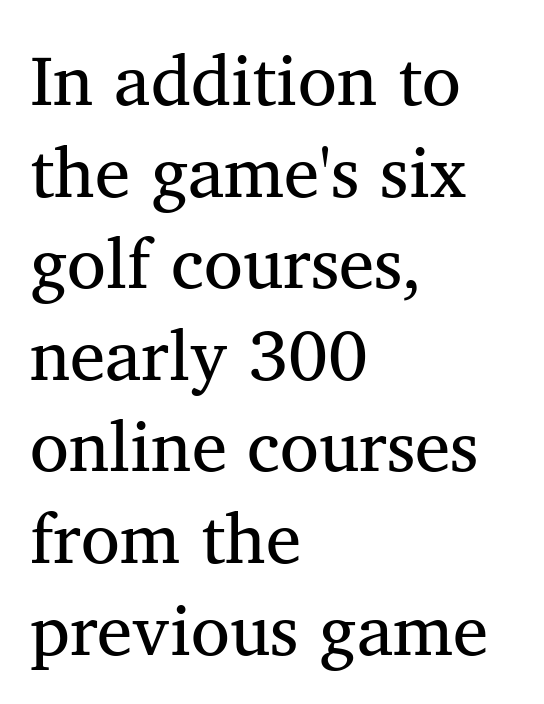
Q: Is the text bold? A: No.
Q: Is the text italic (slanted)? A: No, it is upright.
Q: Is the typeface a serif or a sans-serif typeface? A: Serif.
Q: Is the text underlined? A: No.
Q: How is the paragraph aligned? A: Left-aligned.
Q: Is the spacing between letters normal or unusually wide? A: Normal.
Q: Is the spacing between lines tight, normal or loose? A: Normal.
Q: Width (condensed, normal, or wide)? A: Normal.
Q: Stroke contrast? A: Medium.
Q: x-height? A: Medium.
Q: Monospaced? A: No.
